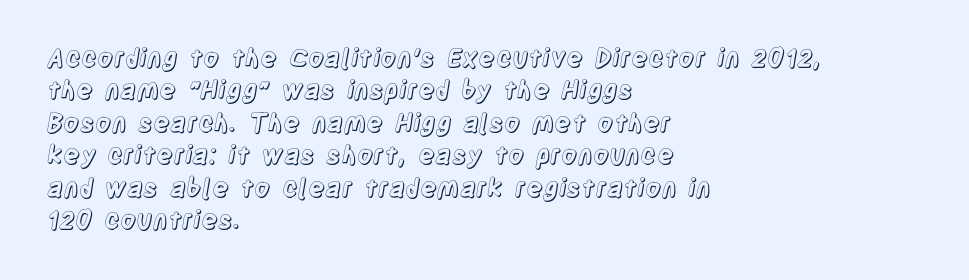
Q: Is the text italic (slanted)? A: Yes.
Q: Is the text underlined? A: No.
Q: How is the paragraph aligned? A: Left-aligned.
Q: Is the spacing between letters normal or unusually wide? A: Normal.
Q: Is the spacing between lines tight, normal or loose? A: Normal.
